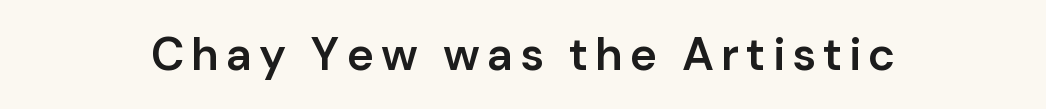
The image shows 46 px semibold sans-serif type, upright; set centered, not underlined; low stroke contrast and a medium x-height.
